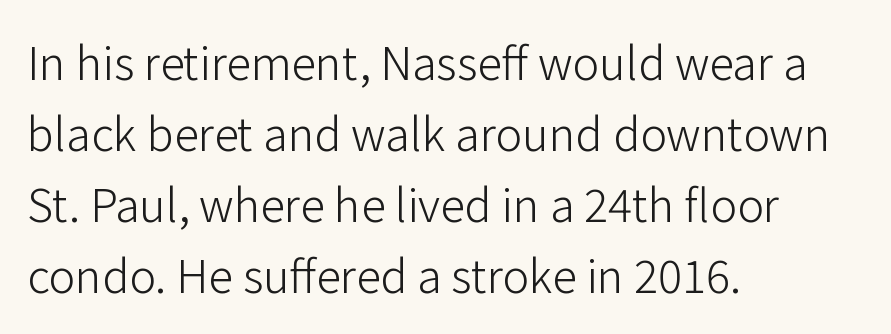
The image shows 45 px light sans-serif type, upright; set left-aligned, normal line spacing (1.58x), normal letter spacing, not underlined; low stroke contrast and a medium x-height.
